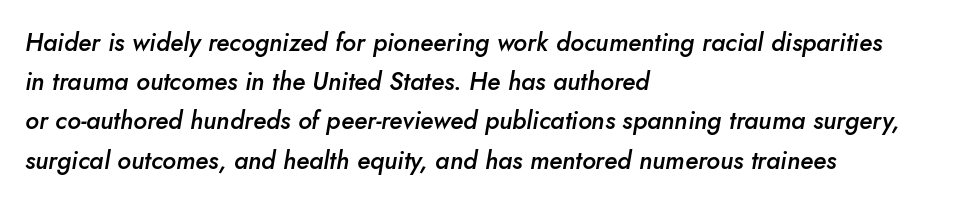
{"italic": "yes", "lean": "right", "slant_degrees": 10, "bold": "semi", "underline": "no", "align": "left", "line_spacing": "normal", "line_spacing_ratio": 1.57, "letter_spacing": "normal", "letter_spacing_em": 0.0, "glyph_px": 25}
